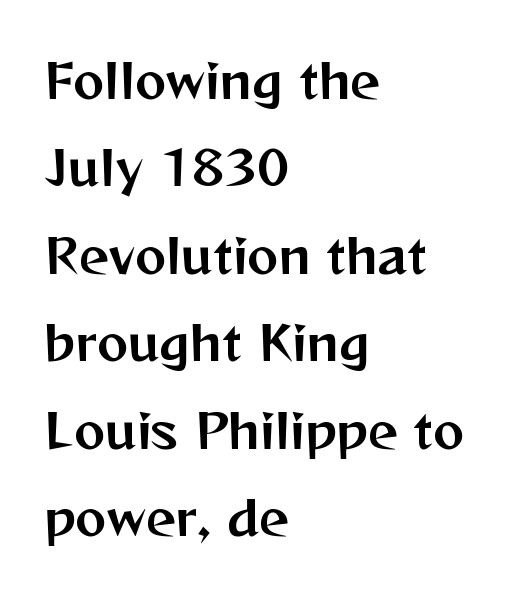
The image shows 47 px sans-serif type, upright; set left-aligned, line spacing 1.86x, normal letter spacing, not underlined; medium stroke contrast and a medium x-height.
